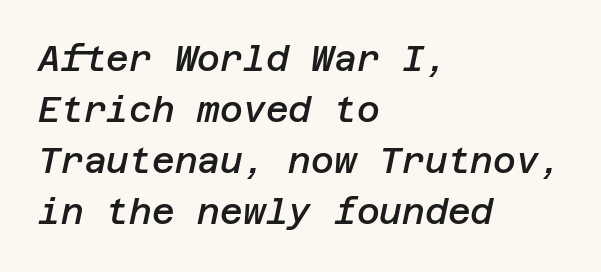
The image shows 35 px semibold type, italic (leaning right); set left-aligned, normal line spacing (1.46x), normal letter spacing, not underlined; low stroke contrast and a large x-height.
